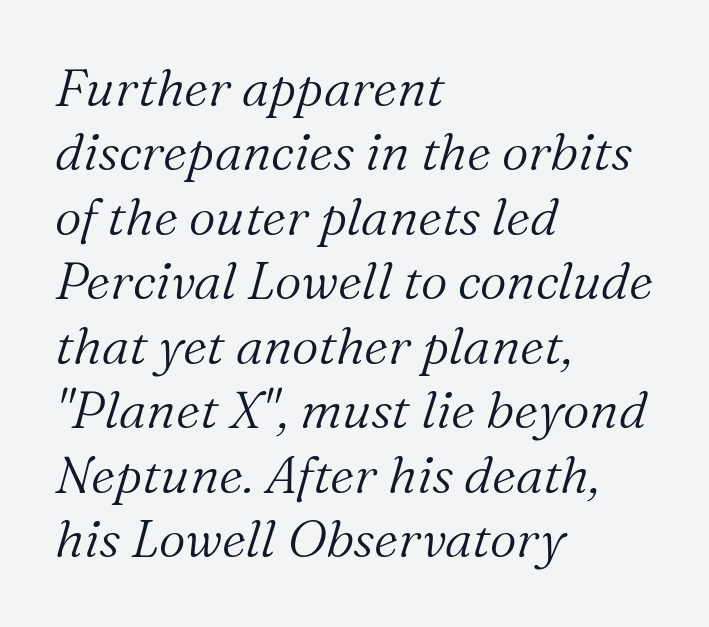
{"serif": "yes", "italic": "yes", "lean": "right", "slant_degrees": 16, "bold": "no", "weight": "light", "width": "normal", "stroke_contrast": "medium", "x_height": "medium", "monospaced": "no", "underline": "no", "align": "left", "line_spacing_ratio": 1.24, "letter_spacing": "normal", "letter_spacing_em": 0.0, "glyph_px": 52}
